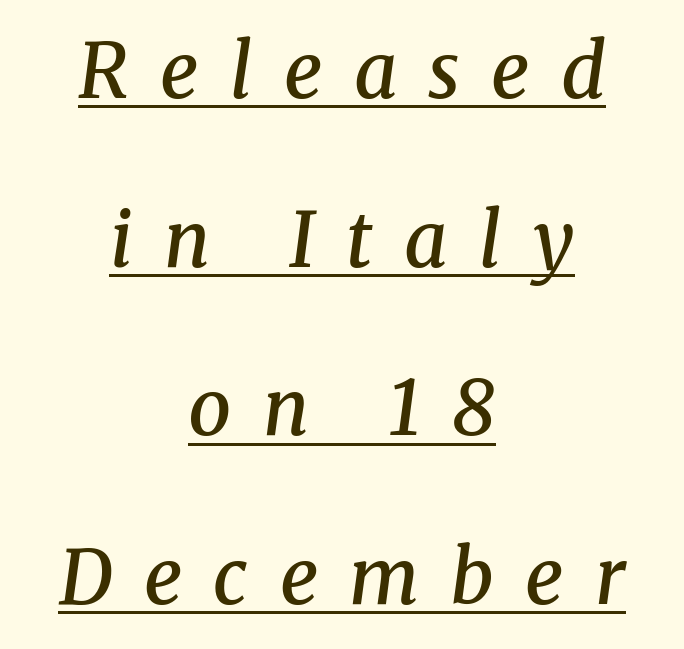
Slanted lettering throughout. Think of a printed novel: that variable character pitch is what you see here. Like a heading marked for emphasis, these lines bear an underscore. You could only call the tracking loose — the letters float apart. The font is running at a semibold setting, under full bold.
